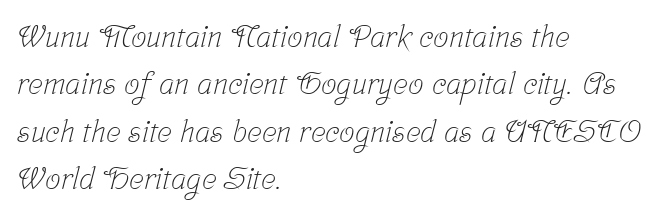
Reading down the column, the eye jumps a familiar distance to each next line. Unmarked baselines from the first word to the last. The rendering keeps characters at their native spacing. The passage shown is typeset with a serif family. Is the type heavy? It reads as light-to-regular instead.
